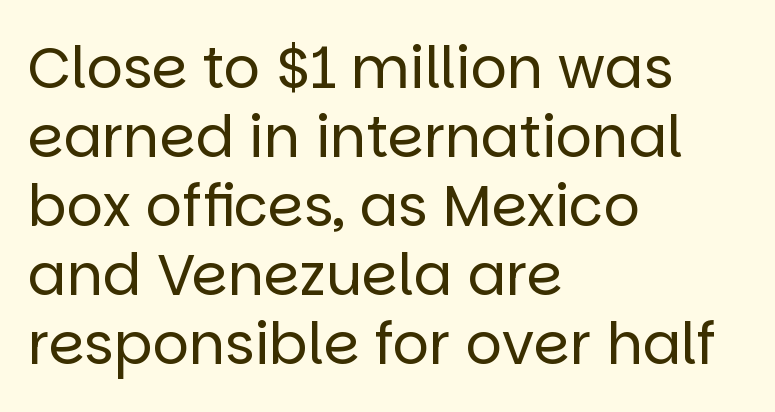
Q: Is the text bold? A: No.
Q: Is the text italic (slanted)? A: No, it is upright.
Q: Is the typeface a serif or a sans-serif typeface? A: Sans-serif.
Q: Is the text underlined? A: No.
Q: How is the paragraph aligned? A: Left-aligned.
Q: Is the spacing between letters normal or unusually wide? A: Normal.
Q: Width (condensed, normal, or wide)? A: Normal.
Q: Stroke contrast? A: Low.
Q: x-height? A: Large.
Q: Monospaced? A: No.
